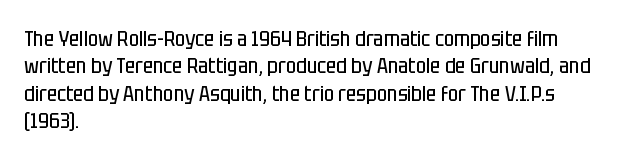
Q: Is the text bold? A: No.
Q: Is the text italic (slanted)? A: No, it is upright.
Q: Is the text underlined? A: No.
Q: How is the paragraph aligned? A: Left-aligned.
Q: Is the spacing between letters normal or unusually wide? A: Normal.
